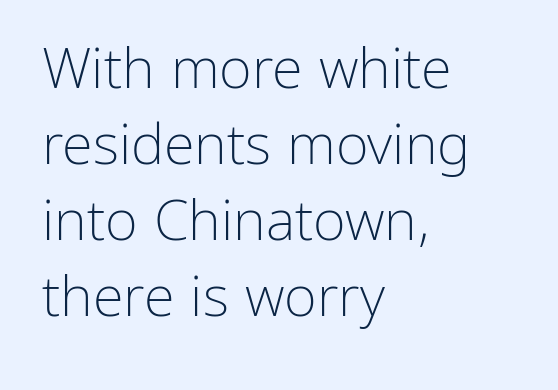
Q: Is the text bold? A: No.
Q: Is the text italic (slanted)? A: No, it is upright.
Q: Is the typeface a serif or a sans-serif typeface? A: Sans-serif.
Q: Is the text underlined? A: No.
Q: How is the paragraph aligned? A: Left-aligned.
Q: Is the spacing between letters normal or unusually wide? A: Normal.
Q: Is the spacing between lines tight, normal or loose? A: Normal.
Q: Width (condensed, normal, or wide)? A: Normal.
Q: Stroke contrast? A: Low.
Q: x-height? A: Medium.
Q: Monospaced? A: No.
